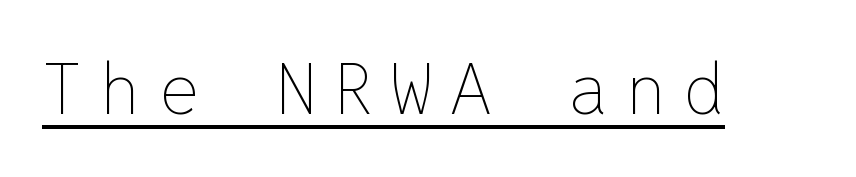
{"italic": "no", "bold": "no", "weight": "thin", "width": "normal", "stroke_contrast": "low", "x_height": "medium", "monospaced": "yes", "underline": "yes", "letter_spacing": "wide", "letter_spacing_em": 0.26, "glyph_px": 71}
